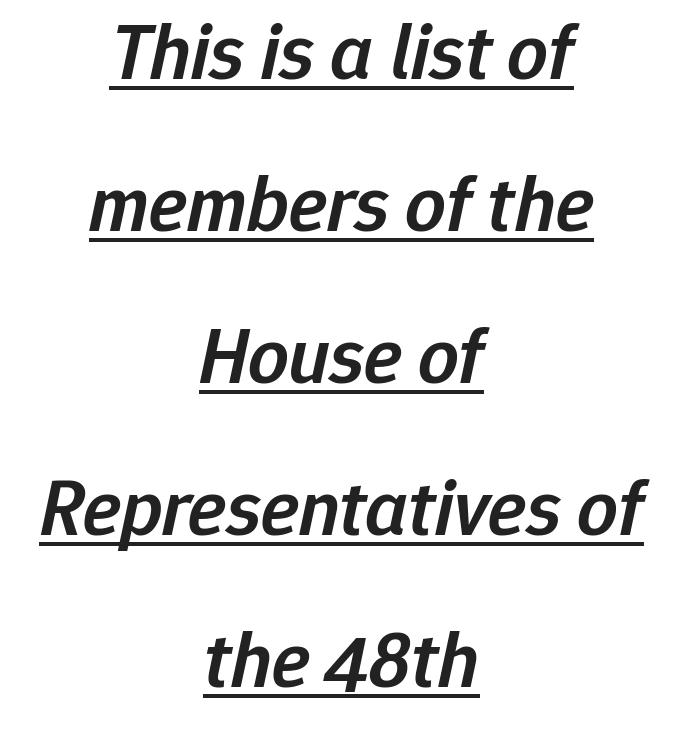
Character widths vary here, with narrow letters taking less room than wide ones. The text carries the slant typical of an italic or oblique font. Slightly chunky letters — semibold, I'd say, not full bold. The glyphs are accompanied by a horizontal stroke just below them.
